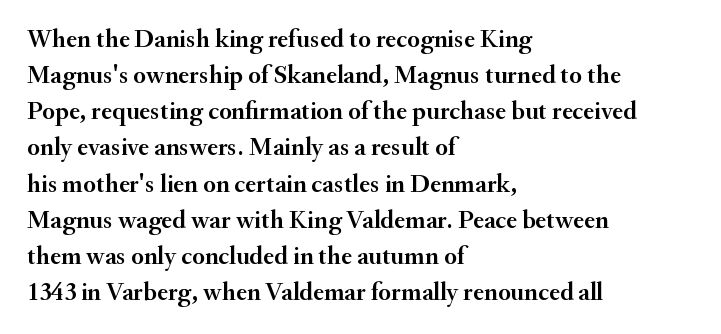
Q: Is the text italic (slanted)? A: No, it is upright.
Q: Is the text underlined? A: No.
Q: How is the paragraph aligned? A: Left-aligned.
Q: Is the spacing between letters normal or unusually wide? A: Normal.
Q: Is the spacing between lines tight, normal or loose? A: Normal.
